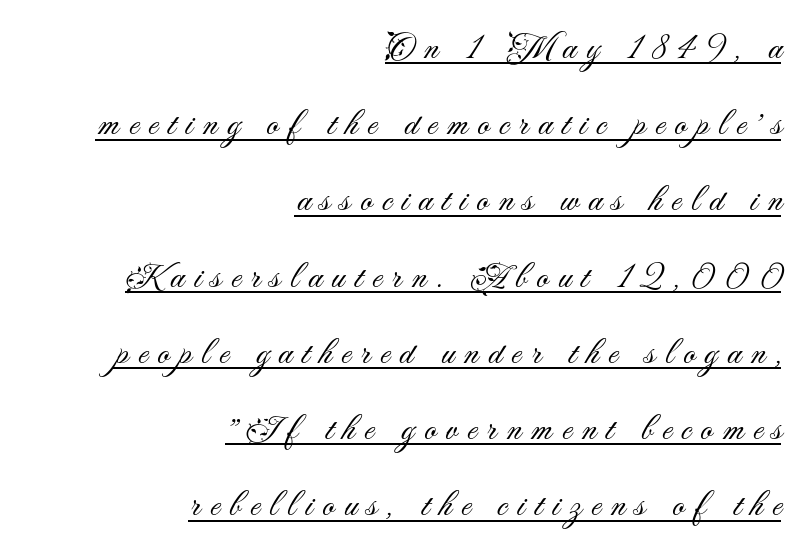
The image shows 37 px light sans-serif type; set right-aligned, loose line spacing (2.06x), unusually wide letter spacing (+0.26 em), underlined; medium stroke contrast and a small x-height.
